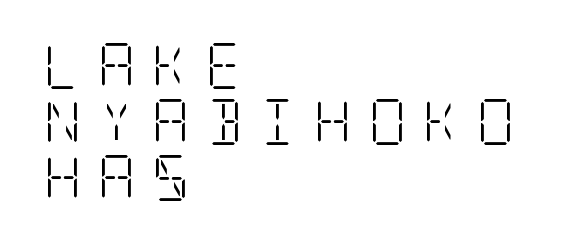
The image shows 46 px light, condensed serif type, upright; set left-aligned, line spacing 1.22x, unusually wide letter spacing (+0.36 em), not underlined; low stroke contrast and a large x-height.
